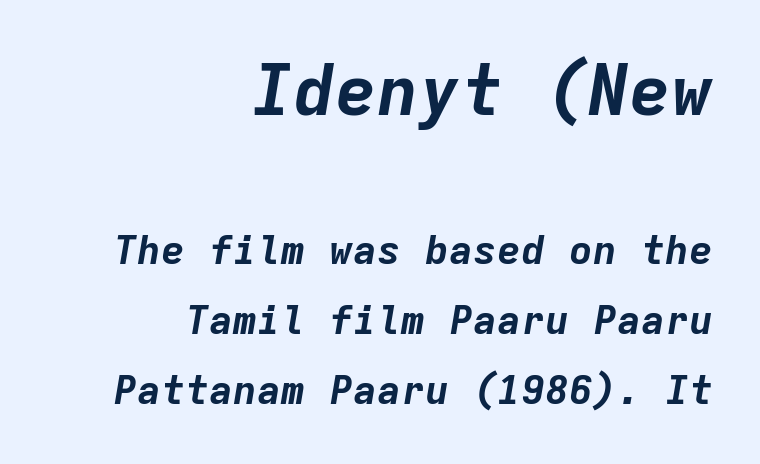
Q: Is the text bold? A: Yes.
Q: Is the text italic (slanted)? A: Yes, it leans right by about 9 degrees.
Q: Is the text underlined? A: No.
Q: How is the paragraph aligned? A: Right-aligned.
Q: Is the spacing between letters normal or unusually wide? A: Normal.
Q: Which block of text is set in a larger size, the first (top) or the second (bottom)? A: The first (top) one.
Q: Width (condensed, normal, or wide)? A: Normal.
Q: Stroke contrast? A: Low.
Q: x-height? A: Medium.
Q: Monospaced? A: Yes.
